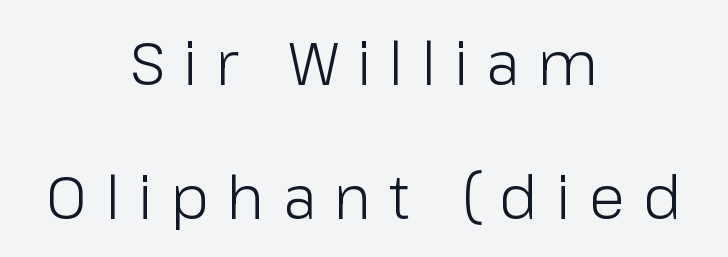
The image shows 60 px light sans-serif type, upright; set centered, loose line spacing (2.23x), unusually wide letter spacing (+0.3 em), not underlined; low stroke contrast and a medium x-height.
